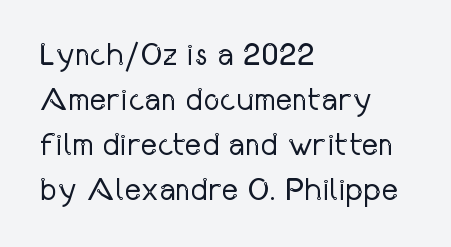
Look at the tracking — it's just the regular setting, nothing added. A typesetter would label this face a sans. Reading down the block, your eye returns to a fixed left position each line. The gap between lines stays unmarked.
